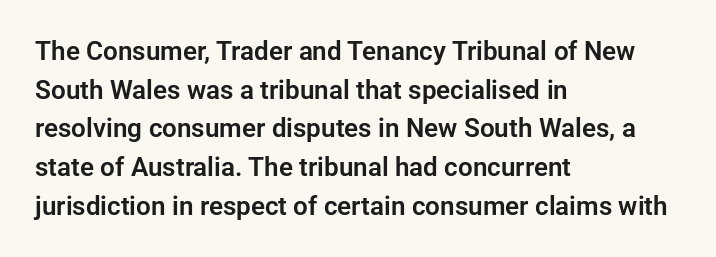
Q: Is the text italic (slanted)? A: No, it is upright.
Q: Is the text underlined? A: No.
Q: How is the paragraph aligned? A: Left-aligned.
Q: Is the spacing between letters normal or unusually wide? A: Normal.
Q: Is the spacing between lines tight, normal or loose? A: Normal.
